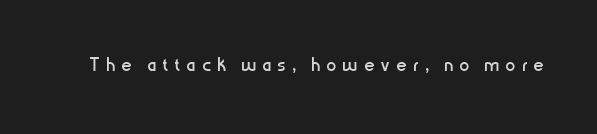
The image shows 25 px text type, upright; set unusually wide letter spacing (+0.25 em), not underlined.
